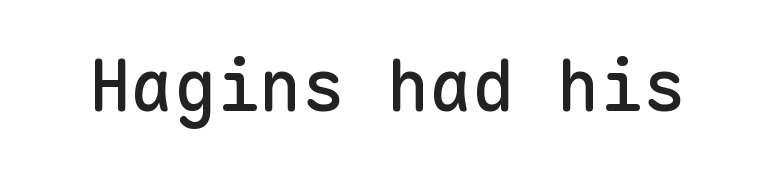
The image shows 71 px sans-serif type, upright, monospaced; set normal letter spacing, not underlined; low stroke contrast and a medium x-height.
